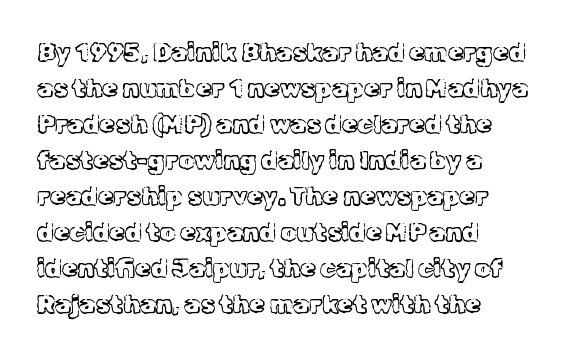
Q: Is the text bold? A: No.
Q: Is the text italic (slanted)? A: No, it is upright.
Q: Is the text underlined? A: No.
Q: How is the paragraph aligned? A: Left-aligned.
Q: Is the spacing between letters normal or unusually wide? A: Normal.
Q: Is the spacing between lines tight, normal or loose? A: Normal.
